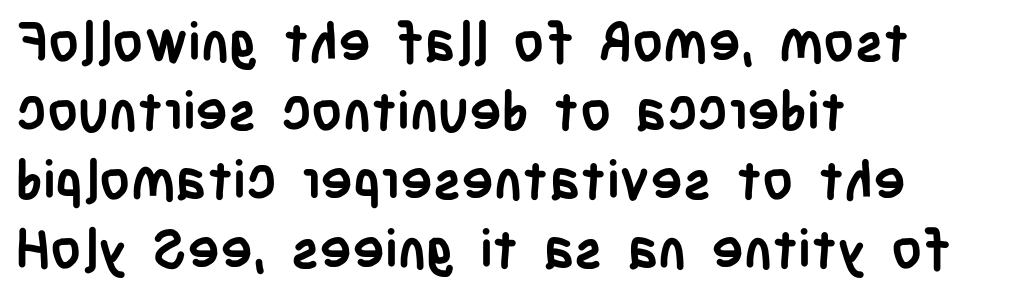
{"serif": "no", "italic": "no", "bold": "yes", "weight": "semibold", "width": "condensed", "stroke_contrast": "low", "x_height": "large", "monospaced": "no", "underline": "no", "align": "left", "line_spacing": "normal", "line_spacing_ratio": 1.28, "letter_spacing": "normal", "letter_spacing_em": 0.0, "glyph_px": 54}
